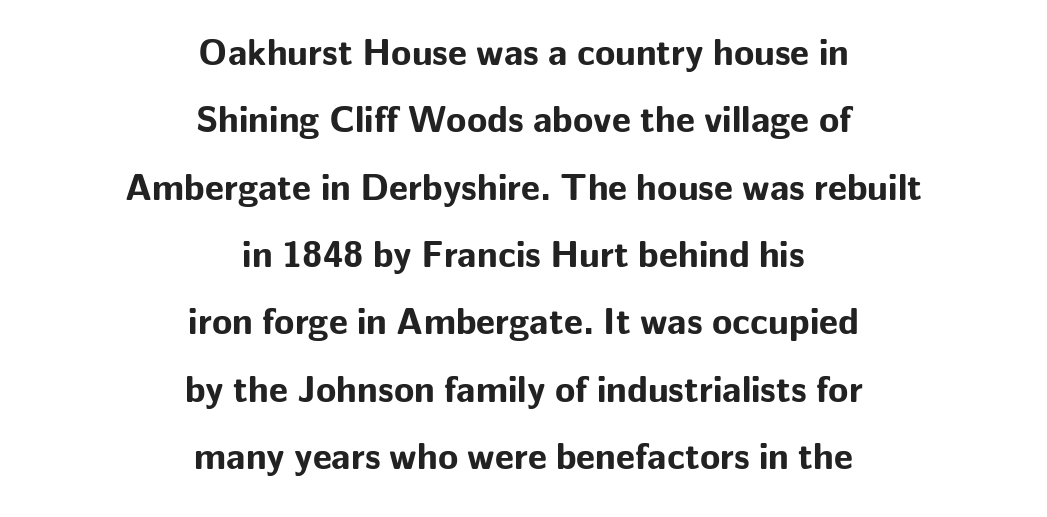
Q: Is the text bold? A: Yes.
Q: Is the text italic (slanted)? A: No, it is upright.
Q: Is the typeface a serif or a sans-serif typeface? A: Sans-serif.
Q: Is the text underlined? A: No.
Q: How is the paragraph aligned? A: Centered.
Q: Is the spacing between letters normal or unusually wide? A: Normal.
Q: Width (condensed, normal, or wide)? A: Normal.
Q: Stroke contrast? A: Low.
Q: x-height? A: Medium.
Q: Monospaced? A: No.
